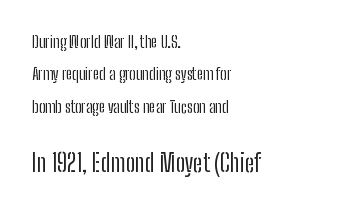
The image shows 24 px text type, upright; set left-aligned, loose line spacing (2.02x), normal letter spacing, not underlined; the second (bottom) block is 1.5x larger.
